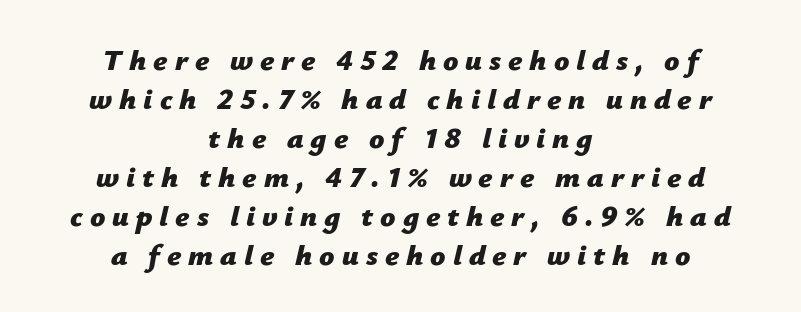
Q: Is the text bold? A: Yes.
Q: Is the text italic (slanted)? A: Yes, it leans right by about 12 degrees.
Q: Is the text underlined? A: No.
Q: How is the paragraph aligned? A: Centered.
Q: Is the spacing between letters normal or unusually wide? A: Unusually wide.
Q: Is the spacing between lines tight, normal or loose? A: Normal.
Q: Width (condensed, normal, or wide)? A: Normal.
Q: Stroke contrast? A: Low.
Q: x-height? A: Medium.
Q: Monospaced? A: No.
